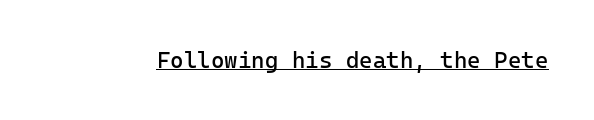
The image shows 23 px text type, upright; set normal letter spacing, underlined.
